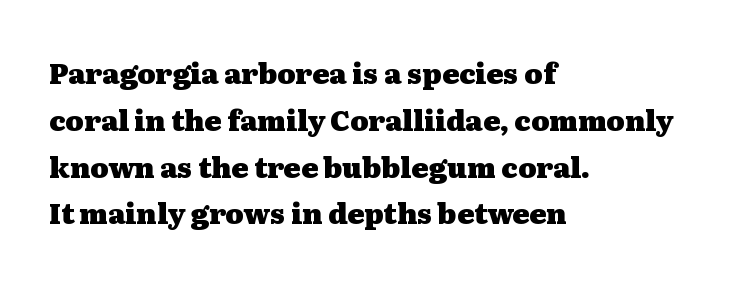
{"serif": "yes", "italic": "no", "bold": "yes", "weight": "heavy", "width": "wide", "stroke_contrast": "medium", "x_height": "medium", "monospaced": "no", "underline": "no", "align": "left", "line_spacing": "normal", "line_spacing_ratio": 1.67, "letter_spacing": "normal", "letter_spacing_em": 0.0, "glyph_px": 28}
